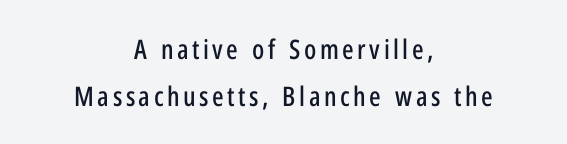
{"italic": "no", "underline": "no", "align": "center", "line_spacing_ratio": 1.74, "glyph_px": 27}
